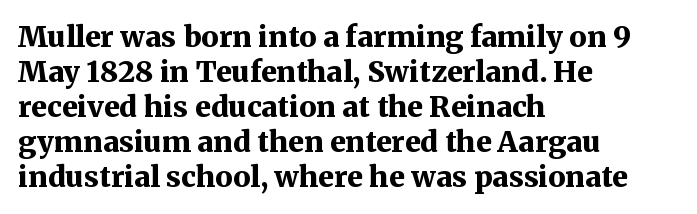
Does the type have serifs? Yes, each stem ends in a small foot. Caption: standard tracking, unaltered. Weight check: bold — yes, fully. The string is rendered with underlining switched off. The axis of the letterforms is exactly vertical.
